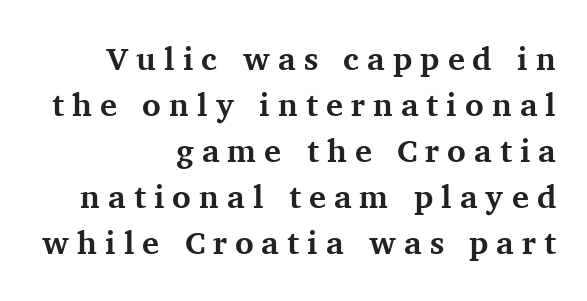
Check the space under the baseline: it is left empty. Is the letter spacing exaggerated? Yes — the characters are pushed far apart. The passage shown is typed in a proportional face where columns would drift. Compared with an ordinary text face, these strokes are far heavier — a full bold.
